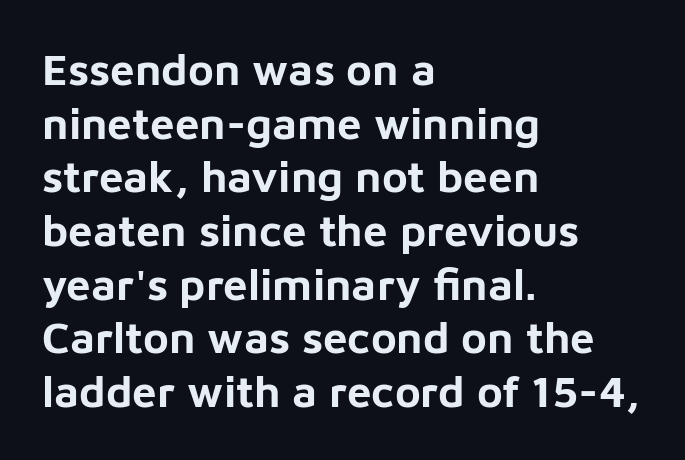
Q: Is the text bold? A: Yes.
Q: Is the text italic (slanted)? A: No, it is upright.
Q: Is the typeface a serif or a sans-serif typeface? A: Sans-serif.
Q: Is the text underlined? A: No.
Q: How is the paragraph aligned? A: Left-aligned.
Q: Is the spacing between letters normal or unusually wide? A: Normal.
Q: Width (condensed, normal, or wide)? A: Normal.
Q: Stroke contrast? A: Low.
Q: x-height? A: Medium.
Q: Monospaced? A: No.
